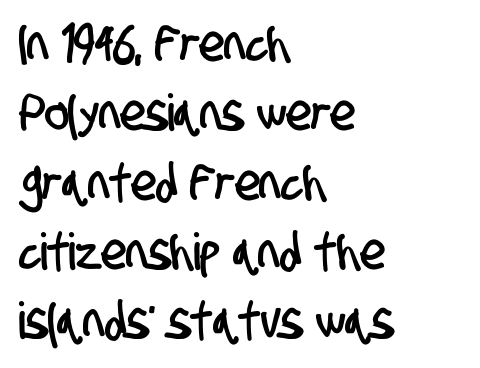
{"serif": "no", "width": "condensed", "stroke_contrast": "low", "x_height": "large", "monospaced": "no", "underline": "no", "align": "left", "line_spacing": "normal", "line_spacing_ratio": 1.36, "letter_spacing": "normal", "letter_spacing_em": 0.0, "glyph_px": 51}
